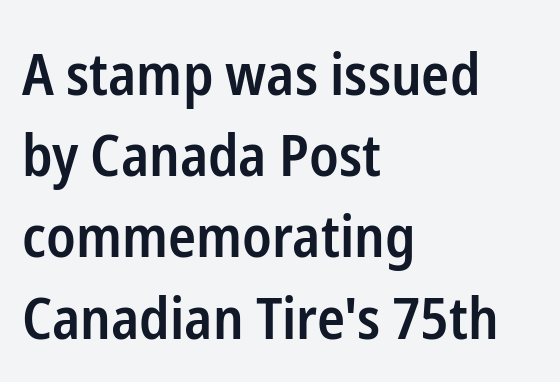
The image shows 58 px semibold, condensed sans-serif type, upright; set left-aligned, normal line spacing (1.4x), normal letter spacing, not underlined; low stroke contrast and a medium x-height.
